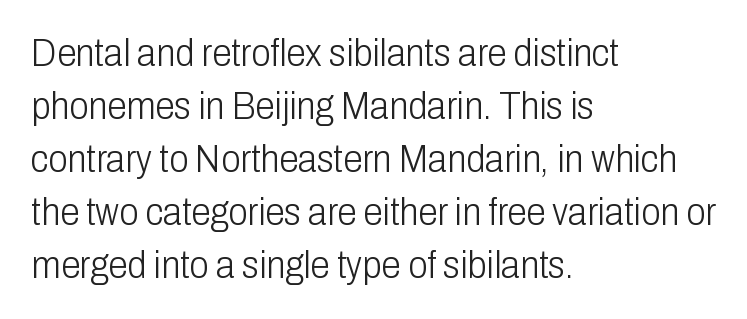
The image shows 39 px light, condensed sans-serif type, upright; set left-aligned, normal line spacing (1.36x), normal letter spacing, not underlined; low stroke contrast and a medium x-height.
